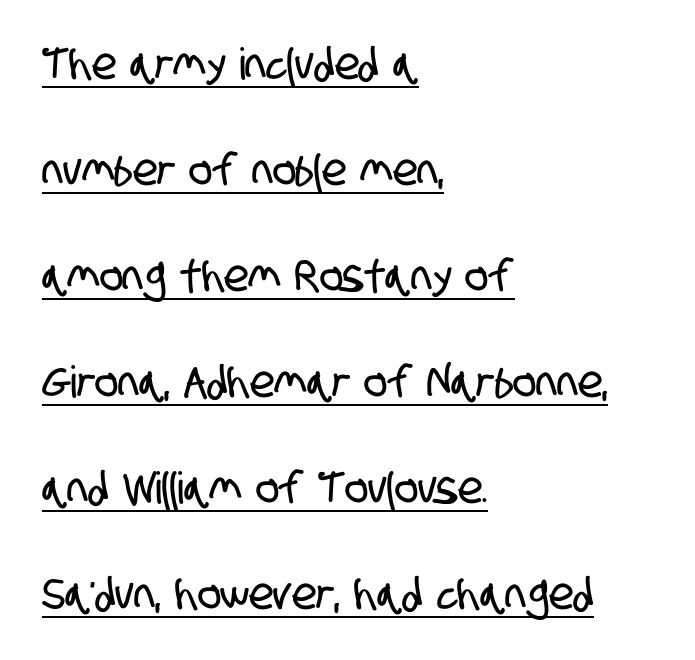
The image shows 44 px condensed sans-serif type; set left-aligned, loose line spacing (2.41x), normal letter spacing, underlined; low stroke contrast and a large x-height.
